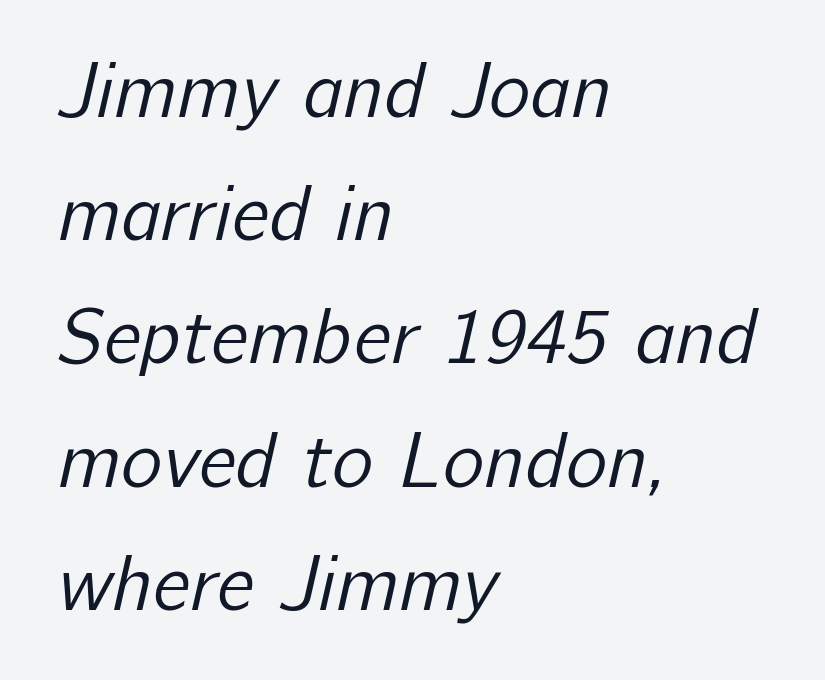
One glance says typical: line gaps are just what's usual. Unlike a traditional serif, this face leaves its strokes unadorned. The compositor pushed each line to the left boundary. Character widths vary here, with narrow letters taking less room than wide ones.
